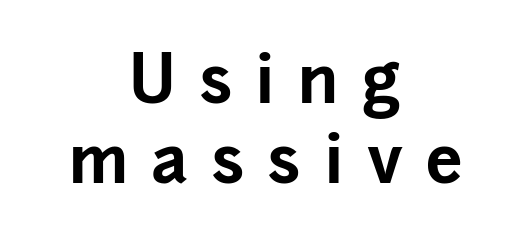
These lines were composed using upright roman letters. Where is the straight margin? There isn't one; the lines are centered. The face used here is rendered with a markedly widened letterfit. Each letter keeps its own natural width here, so spacing adapts to shape. Examine the stroke ends and you'll find no serifs.
